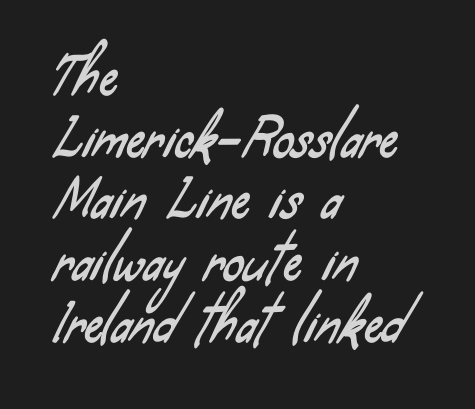
Q: Is the typeface a serif or a sans-serif typeface? A: Sans-serif.
Q: Is the text underlined? A: No.
Q: How is the paragraph aligned? A: Left-aligned.
Q: Is the spacing between letters normal or unusually wide? A: Normal.
Q: Width (condensed, normal, or wide)? A: Condensed.
Q: Stroke contrast? A: Low.
Q: x-height? A: Small.
Q: Monospaced? A: No.
